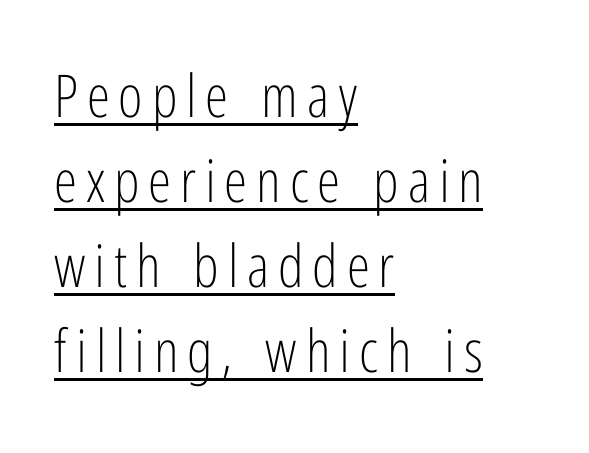
Q: Is the text bold? A: No.
Q: Is the text italic (slanted)? A: No, it is upright.
Q: Is the typeface a serif or a sans-serif typeface? A: Sans-serif.
Q: Is the text underlined? A: Yes.
Q: How is the paragraph aligned? A: Left-aligned.
Q: Is the spacing between lines tight, normal or loose? A: Normal.
Q: Width (condensed, normal, or wide)? A: Condensed.
Q: Stroke contrast? A: Low.
Q: x-height? A: Medium.
Q: Monospaced? A: No.
